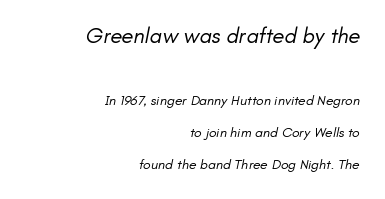
Q: Is the text bold? A: No.
Q: Is the text underlined? A: No.
Q: How is the paragraph aligned? A: Right-aligned.
Q: Is the spacing between letters normal or unusually wide? A: Normal.
Q: Is the spacing between lines tight, normal or loose? A: Loose.
Q: Which block of text is set in a larger size, the first (top) or the second (bottom)? A: The first (top) one.
